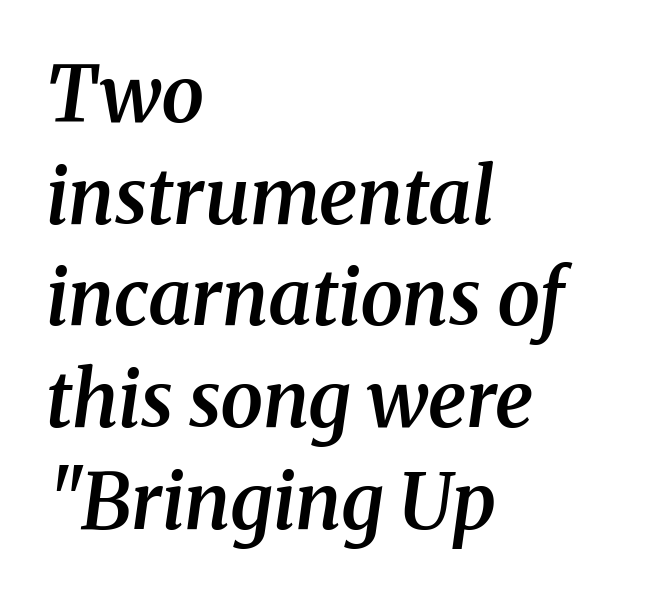
{"serif": "yes", "italic": "yes", "lean": "right", "slant_degrees": 8, "bold": "semi", "weight": "semibold", "width": "normal", "stroke_contrast": "medium", "x_height": "medium", "monospaced": "no", "underline": "no", "align": "left", "line_spacing": "normal", "line_spacing_ratio": 1.32, "letter_spacing": "normal", "letter_spacing_em": 0.0, "glyph_px": 77}
